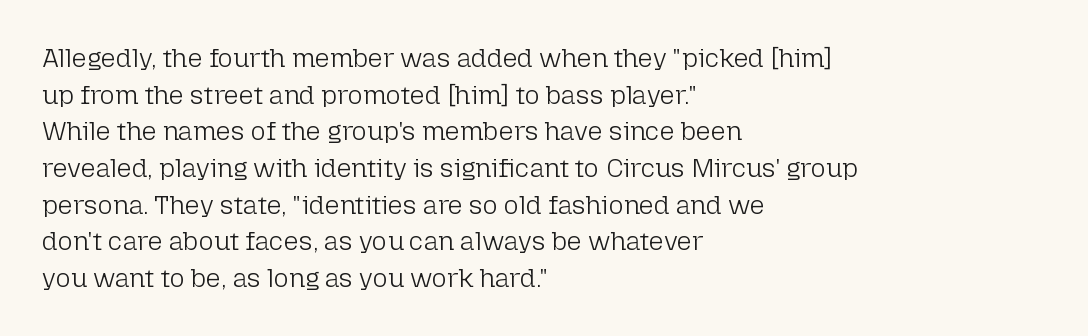
Q: Is the text bold? A: No.
Q: Is the text italic (slanted)? A: No, it is upright.
Q: Is the text underlined? A: No.
Q: How is the paragraph aligned? A: Left-aligned.
Q: Is the spacing between letters normal or unusually wide? A: Normal.
Q: Is the spacing between lines tight, normal or loose? A: Normal.
